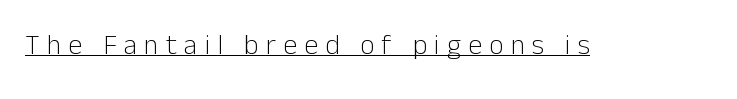
{"serif": "no", "italic": "no", "bold": "no", "weight": "light", "width": "normal", "stroke_contrast": "low", "x_height": "medium", "monospaced": "no", "underline": "yes", "letter_spacing": "wide", "letter_spacing_em": 0.26, "glyph_px": 28}
